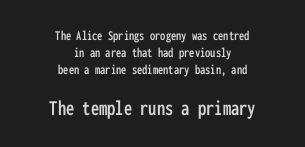
The image shows 22 px text type, upright; set centered, line spacing 1.22x, normal letter spacing, not underlined; the second (bottom) block is 1.57x larger.
